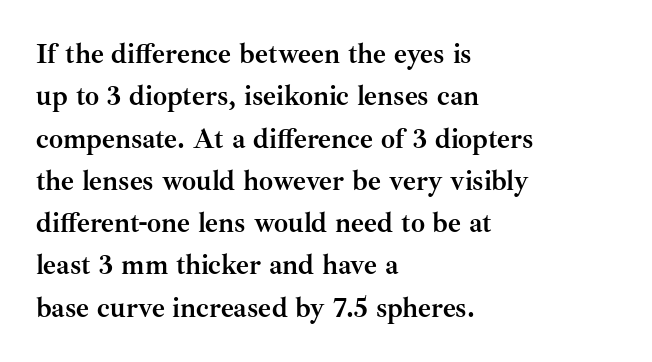
{"serif": "yes", "italic": "no", "bold": "yes", "weight": "semibold", "width": "normal", "stroke_contrast": "medium", "x_height": "small", "monospaced": "no", "underline": "no", "align": "left", "line_spacing": "normal", "line_spacing_ratio": 1.51, "letter_spacing": "normal", "letter_spacing_em": 0.0, "glyph_px": 28}
